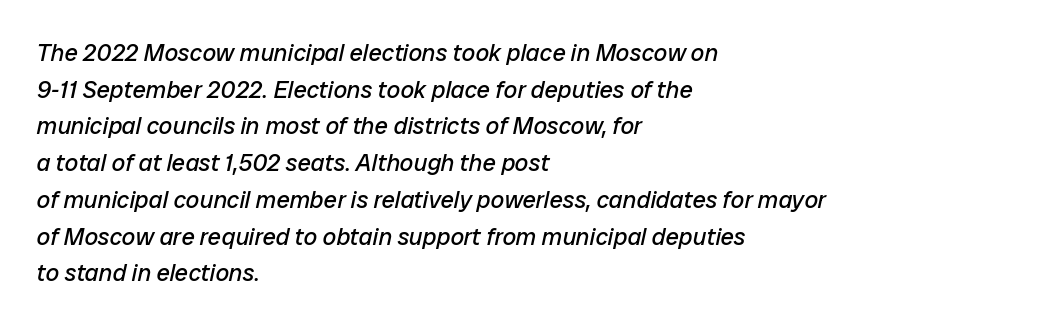
This is not heavy type; no bold has been used. Honestly, there is no underline to notice here at all. The glyphs look as if they've been sheared to an angle. The rag falls on the right side of this text block. Words appear dense and cohesive because spacing is normal. Leading matches the norm, producing a regular column.
